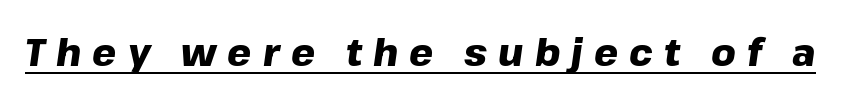
Q: Is the text bold? A: Yes.
Q: Is the text italic (slanted)? A: Yes, it leans right by about 8 degrees.
Q: Is the text underlined? A: Yes.
Q: Is the spacing between letters normal or unusually wide? A: Unusually wide.
Q: Width (condensed, normal, or wide)? A: Normal.
Q: Stroke contrast? A: Low.
Q: x-height? A: Medium.
Q: Monospaced? A: No.
